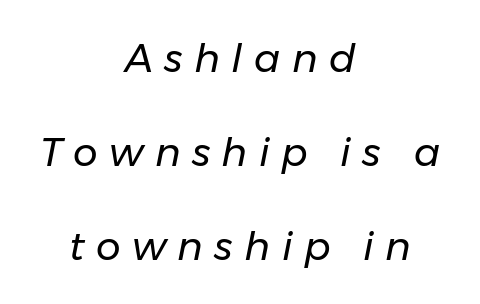
{"italic": "yes", "lean": "right", "slant_degrees": 11, "bold": "no", "weight": "regular", "width": "normal", "stroke_contrast": "low", "x_height": "medium", "monospaced": "no", "underline": "no", "align": "center", "line_spacing": "loose", "line_spacing_ratio": 2.41, "letter_spacing": "wide", "letter_spacing_em": 0.29, "glyph_px": 39}
